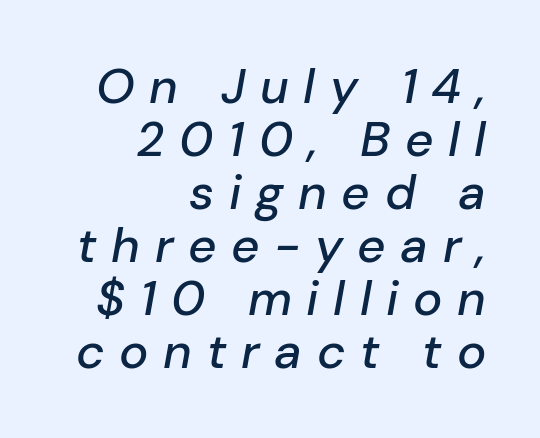
Q: Is the text italic (slanted)? A: Yes, it leans right by about 10 degrees.
Q: Is the text underlined? A: No.
Q: How is the paragraph aligned? A: Right-aligned.
Q: Is the spacing between letters normal or unusually wide? A: Unusually wide.
Q: Is the spacing between lines tight, normal or loose? A: Tight.
Q: Width (condensed, normal, or wide)? A: Normal.
Q: Stroke contrast? A: Low.
Q: x-height? A: Medium.
Q: Monospaced? A: No.
